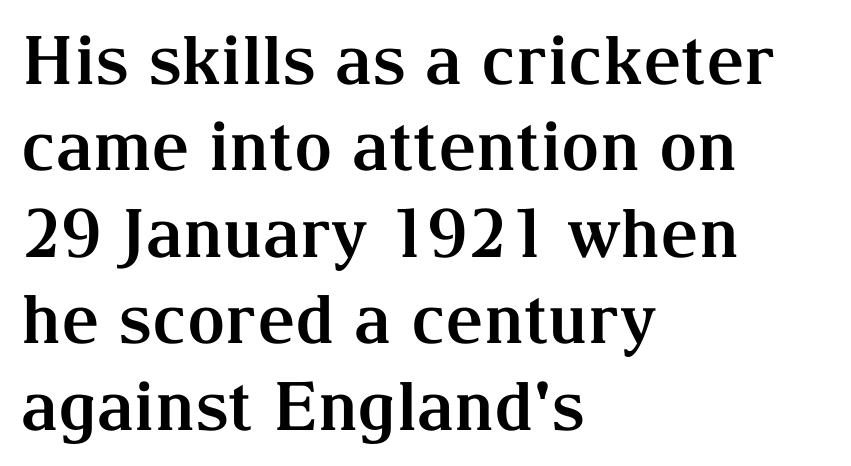
The image shows 67 px bold serif type, upright; set left-aligned, normal line spacing (1.29x), normal letter spacing, not underlined; medium stroke contrast and a medium x-height.
